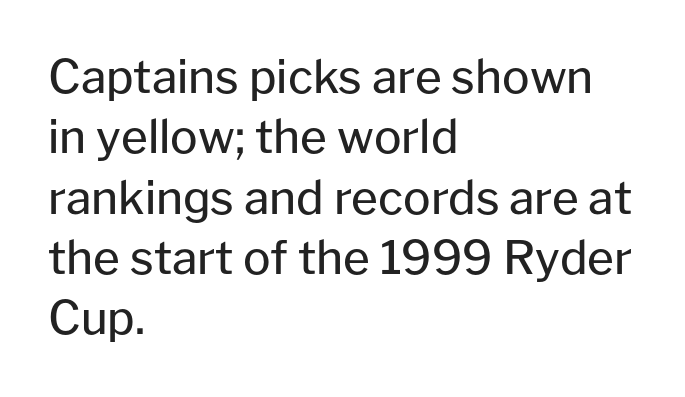
{"serif": "no", "italic": "no", "bold": "no", "weight": "regular", "width": "normal", "stroke_contrast": "low", "x_height": "medium", "monospaced": "no", "underline": "no", "align": "left", "line_spacing": "normal", "line_spacing_ratio": 1.31, "letter_spacing": "normal", "letter_spacing_em": 0.0, "glyph_px": 46}
